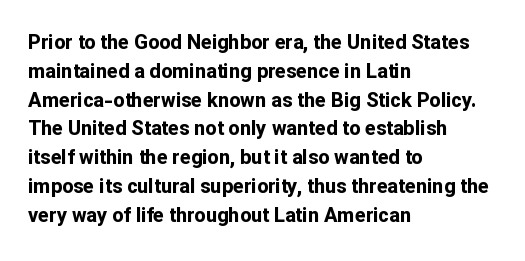
The image shows 20 px bold type, upright; set left-aligned, normal line spacing (1.44x), normal letter spacing, not underlined.
